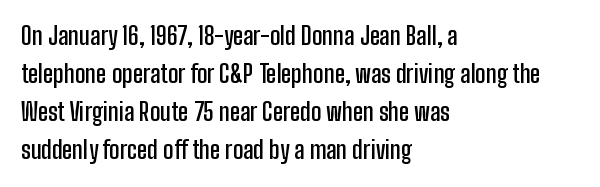
Q: Is the text bold? A: Semi-bold.
Q: Is the text italic (slanted)? A: No, it is upright.
Q: Is the text underlined? A: No.
Q: How is the paragraph aligned? A: Left-aligned.
Q: Is the spacing between letters normal or unusually wide? A: Normal.
Q: Is the spacing between lines tight, normal or loose? A: Normal.
